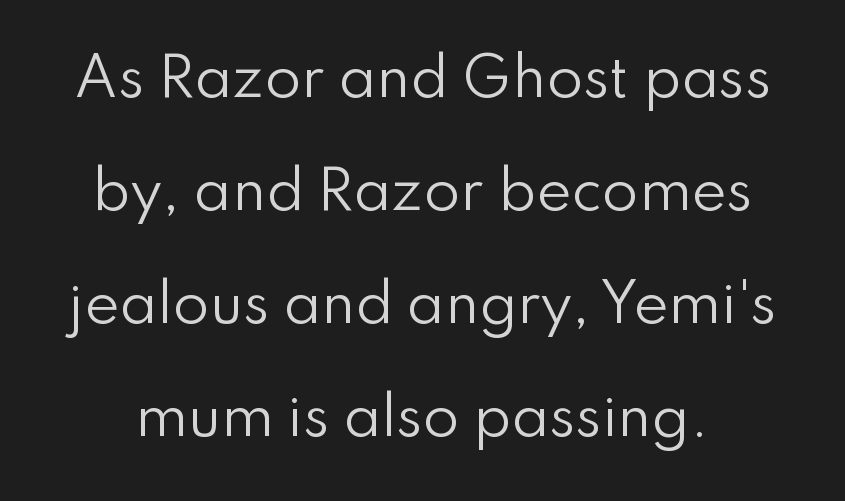
{"serif": "no", "italic": "no", "bold": "no", "weight": "regular", "width": "normal", "stroke_contrast": "low", "x_height": "small", "monospaced": "no", "underline": "no", "line_spacing": "loose", "line_spacing_ratio": 2.13, "letter_spacing": "normal", "letter_spacing_em": 0.0, "glyph_px": 53}
